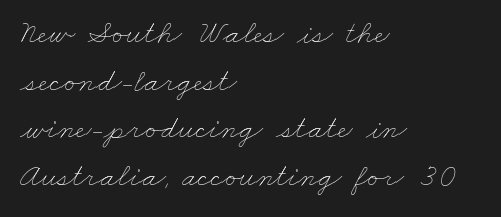
{"bold": "no", "weight": "thin", "width": "wide", "stroke_contrast": "low", "x_height": "small", "monospaced": "no", "underline": "no", "align": "left", "line_spacing": "normal", "line_spacing_ratio": 1.44, "letter_spacing": "normal", "letter_spacing_em": 0.0, "glyph_px": 33}
